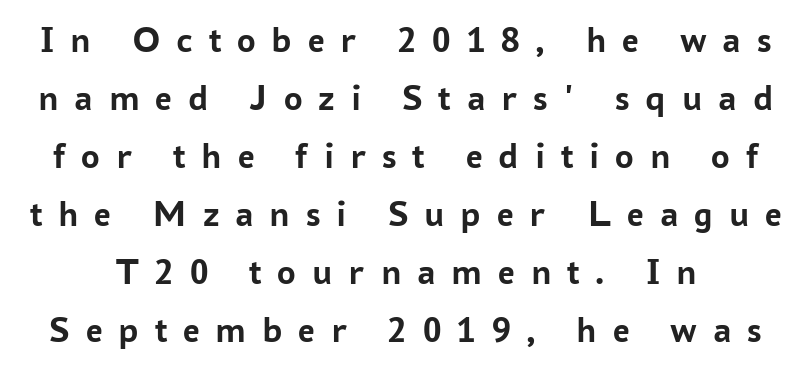
Ascenders rise straight up at ninety degrees. These lines are rendered in a variable-pitch font. How would I describe the line gaps? Plain and ordinary. The rendering shows plain stroke endings on the letterforms — a sans-serif design. Just letters on the line, the space beneath them empty.
